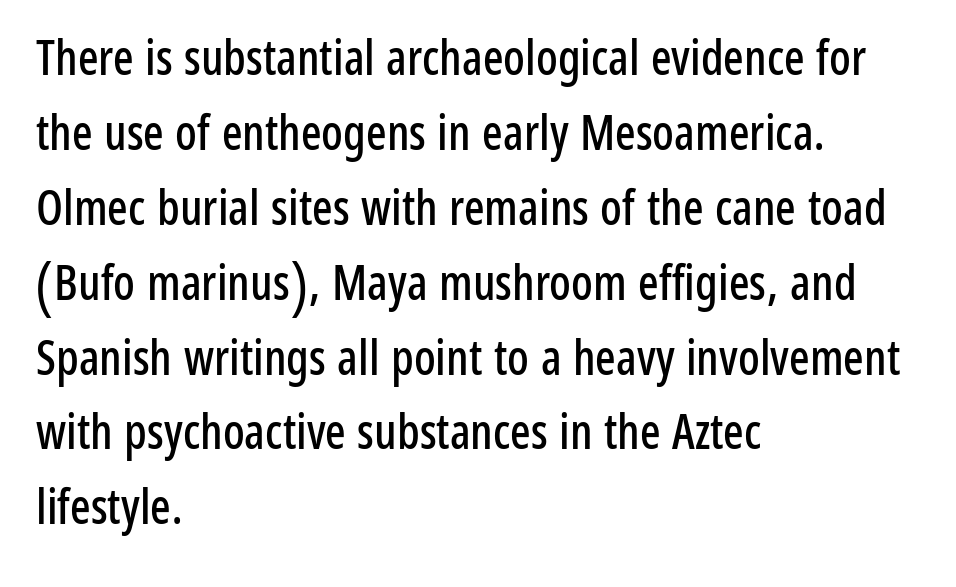
The image shows 48 px condensed sans-serif type, upright; set left-aligned, normal line spacing (1.56x), normal letter spacing, not underlined; low stroke contrast and a medium x-height.
